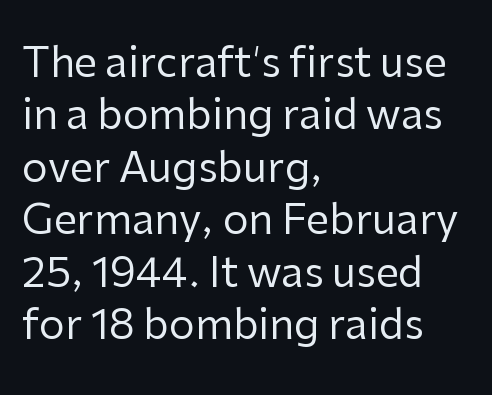
The image shows 41 px regular-weight sans-serif type, upright; set left-aligned, normal line spacing (1.28x), normal letter spacing, not underlined; low stroke contrast and a medium x-height.
